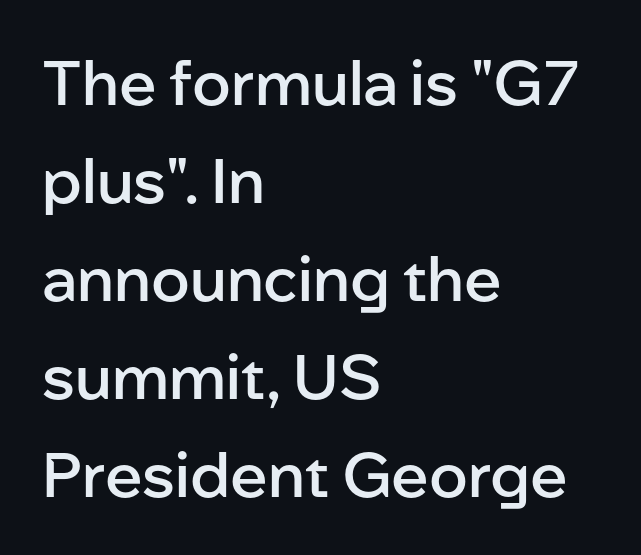
Q: Is the text bold? A: Semi-bold.
Q: Is the text italic (slanted)? A: No, it is upright.
Q: Is the typeface a serif or a sans-serif typeface? A: Sans-serif.
Q: Is the text underlined? A: No.
Q: How is the paragraph aligned? A: Left-aligned.
Q: Is the spacing between letters normal or unusually wide? A: Normal.
Q: Is the spacing between lines tight, normal or loose? A: Normal.
Q: Width (condensed, normal, or wide)? A: Normal.
Q: Stroke contrast? A: Low.
Q: x-height? A: Medium.
Q: Monospaced? A: No.
